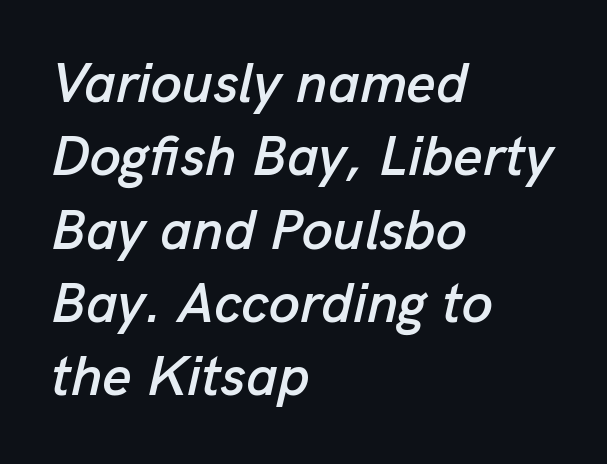
{"italic": "yes", "lean": "right", "slant_degrees": 13, "width": "normal", "stroke_contrast": "low", "x_height": "medium", "monospaced": "no", "underline": "no", "align": "left", "line_spacing": "normal", "line_spacing_ratio": 1.31, "letter_spacing": "normal", "letter_spacing_em": 0.0, "glyph_px": 56}
